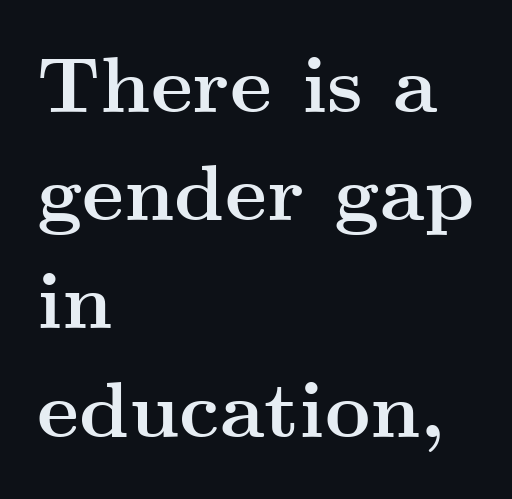
Layout note: lines flush left. Is the letter spacing exaggerated? No — it looks like the ordinary default. Does the type have serifs? Yes, each stem ends in a small foot. The face used here is proportionally spaced, like ordinary book or web type. The characters look thick and weighty, a clear bold.
